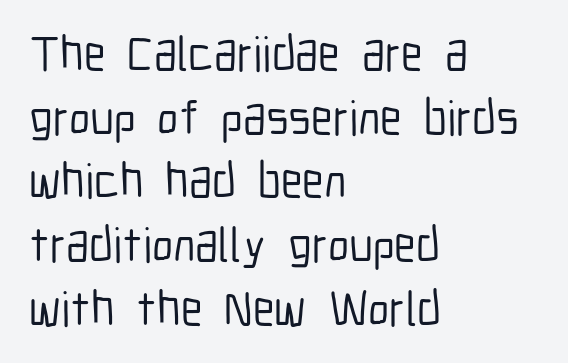
When letters stand straight like this, we call the style roman or upright. The type family on display is of the sans-serif kind. Varying glyph widths throughout — classic text-font behaviour. Default kerning and tracking; the words read as compact shapes.
